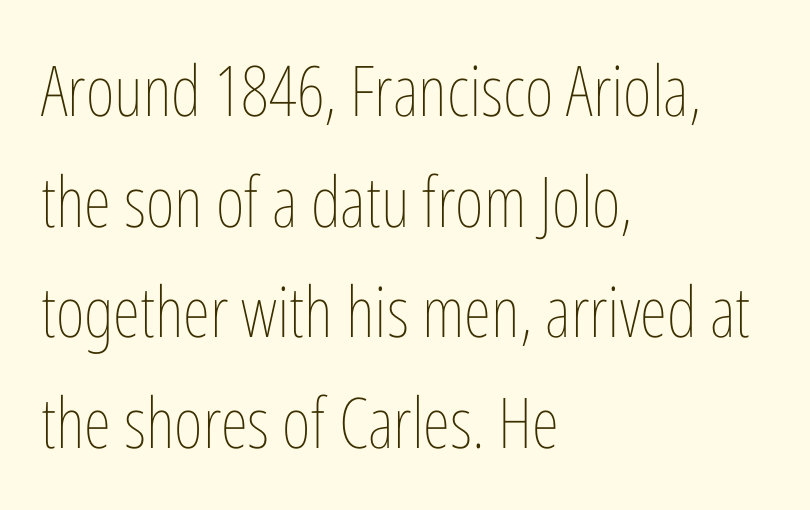
{"italic": "no", "bold": "no", "weight": "thin", "width": "condensed", "stroke_contrast": "low", "x_height": "medium", "monospaced": "no", "underline": "no", "align": "left", "line_spacing": "normal", "line_spacing_ratio": 1.58, "letter_spacing": "normal", "letter_spacing_em": 0.0, "glyph_px": 70}
